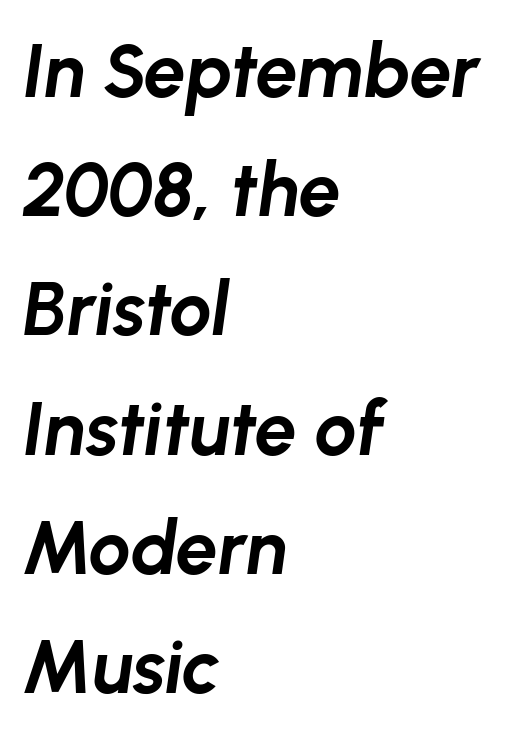
Q: Is the text bold? A: Yes.
Q: Is the text italic (slanted)? A: Yes, it leans right by about 8 degrees.
Q: Is the text underlined? A: No.
Q: How is the paragraph aligned? A: Left-aligned.
Q: Is the spacing between letters normal or unusually wide? A: Normal.
Q: Is the spacing between lines tight, normal or loose? A: Normal.
Q: Width (condensed, normal, or wide)? A: Normal.
Q: Stroke contrast? A: Low.
Q: x-height? A: Medium.
Q: Monospaced? A: No.
